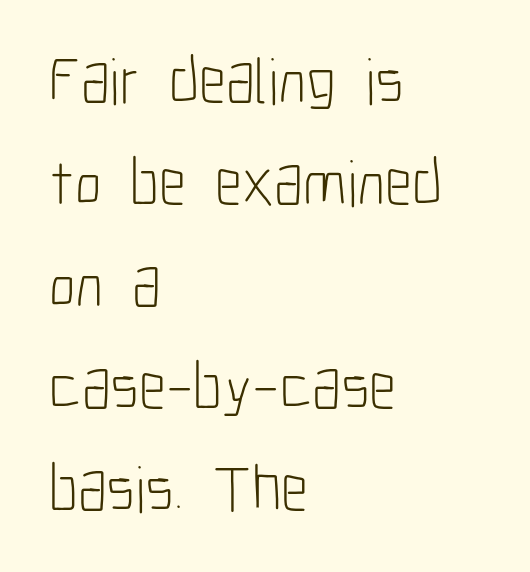
Q: Is the text bold? A: No.
Q: Is the text italic (slanted)? A: No, it is upright.
Q: Is the typeface a serif or a sans-serif typeface? A: Sans-serif.
Q: Is the text underlined? A: No.
Q: How is the paragraph aligned? A: Left-aligned.
Q: Is the spacing between letters normal or unusually wide? A: Normal.
Q: Is the spacing between lines tight, normal or loose? A: Normal.
Q: Width (condensed, normal, or wide)? A: Condensed.
Q: Stroke contrast? A: Low.
Q: x-height? A: Medium.
Q: Monospaced? A: No.
